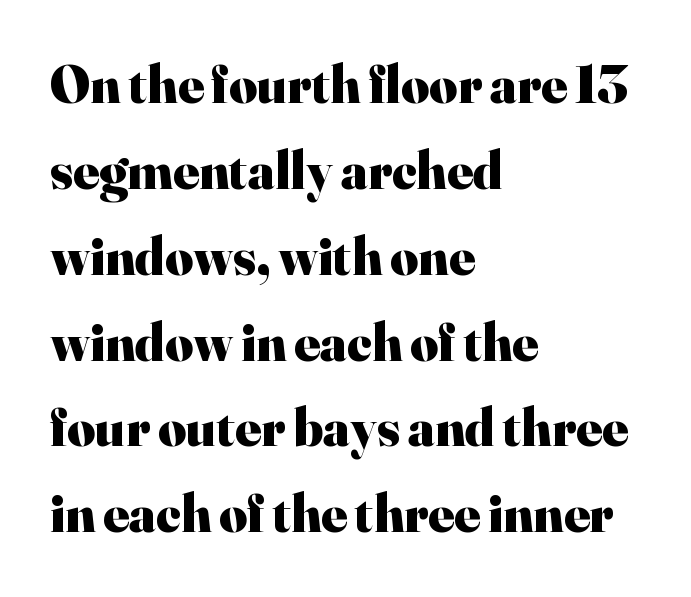
{"serif": "yes", "italic": "no", "bold": "yes", "weight": "heavy", "width": "normal", "stroke_contrast": "high", "x_height": "small", "monospaced": "no", "underline": "no", "align": "left", "line_spacing": "normal", "line_spacing_ratio": 1.59, "letter_spacing": "normal", "letter_spacing_em": 0.0, "glyph_px": 54}
